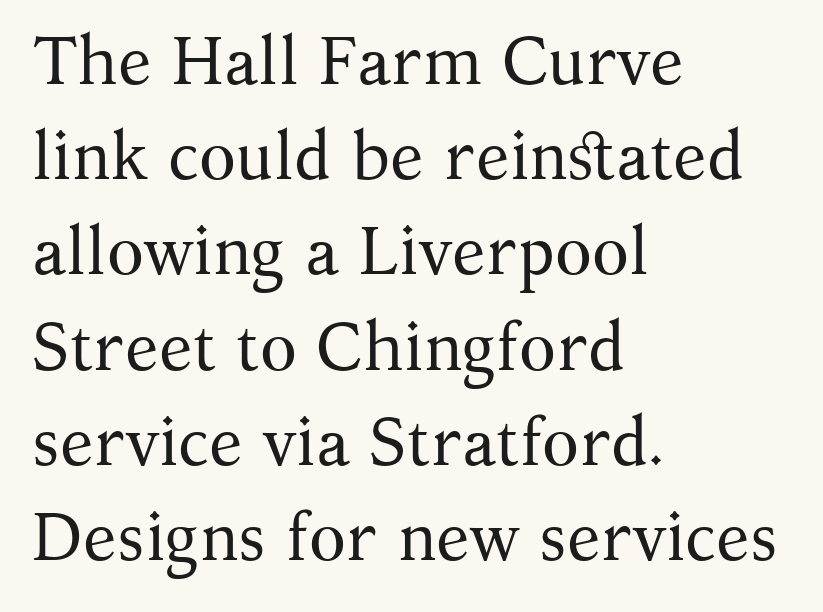
{"serif": "yes", "italic": "no", "bold": "no", "weight": "regular", "width": "normal", "stroke_contrast": "medium", "x_height": "medium", "monospaced": "no", "underline": "no", "align": "left", "line_spacing": "normal", "line_spacing_ratio": 1.4, "letter_spacing": "normal", "letter_spacing_em": 0.0, "glyph_px": 68}
